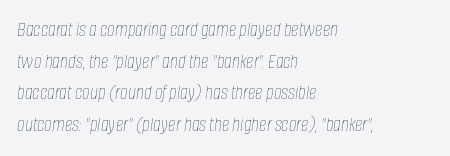
Q: Is the text bold? A: No.
Q: Is the text italic (slanted)? A: Yes, it leans right by about 8 degrees.
Q: Is the text underlined? A: No.
Q: How is the paragraph aligned? A: Left-aligned.
Q: Is the spacing between letters normal or unusually wide? A: Normal.
Q: Is the spacing between lines tight, normal or loose? A: Normal.
